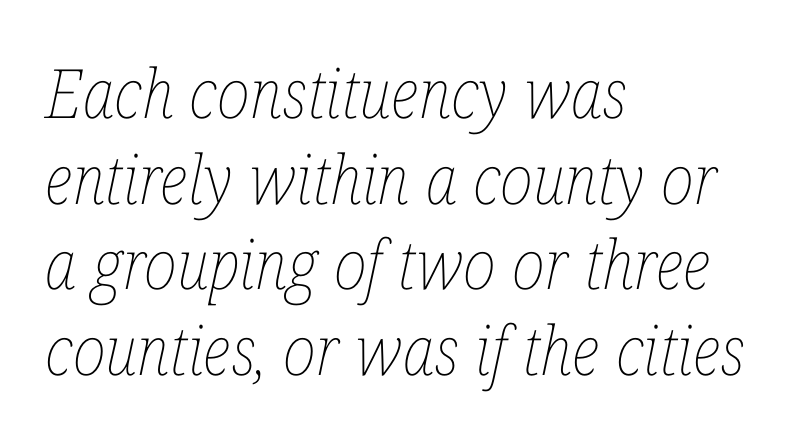
The image shows 68 px thin, condensed type, italic (leaning right); set left-aligned, normal line spacing (1.26x), normal letter spacing, not underlined; low stroke contrast and a medium x-height.
